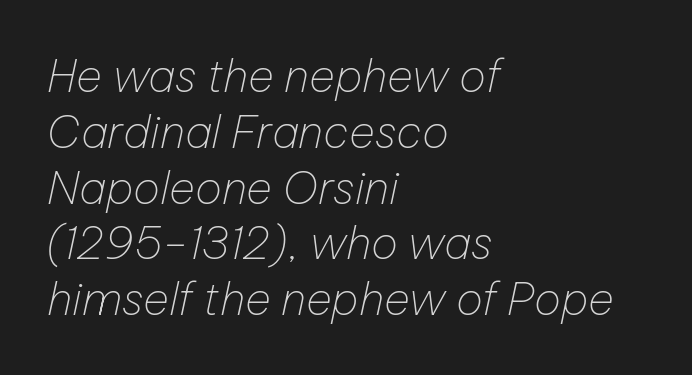
Q: Is the text bold? A: No.
Q: Is the text italic (slanted)? A: Yes, it leans right by about 12 degrees.
Q: Is the text underlined? A: No.
Q: How is the paragraph aligned? A: Left-aligned.
Q: Is the spacing between letters normal or unusually wide? A: Normal.
Q: Width (condensed, normal, or wide)? A: Normal.
Q: Stroke contrast? A: Low.
Q: x-height? A: Medium.
Q: Monospaced? A: No.
